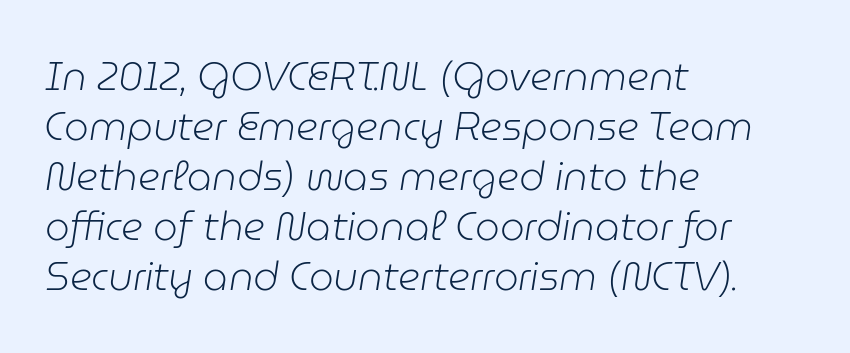
Q: Is the text bold? A: No.
Q: Is the text italic (slanted)? A: Yes, it leans right by about 9 degrees.
Q: Is the text underlined? A: No.
Q: How is the paragraph aligned? A: Left-aligned.
Q: Is the spacing between letters normal or unusually wide? A: Normal.
Q: Is the spacing between lines tight, normal or loose? A: Normal.
Q: Width (condensed, normal, or wide)? A: Normal.
Q: Stroke contrast? A: Low.
Q: x-height? A: Medium.
Q: Monospaced? A: No.
